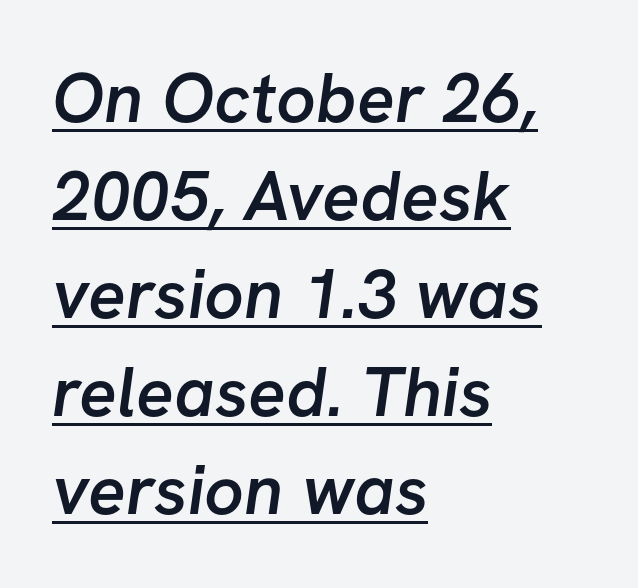
The image shows 70 px semibold sans-serif type; set left-aligned, normal line spacing (1.4x), normal letter spacing, underlined; low stroke contrast and a medium x-height.
